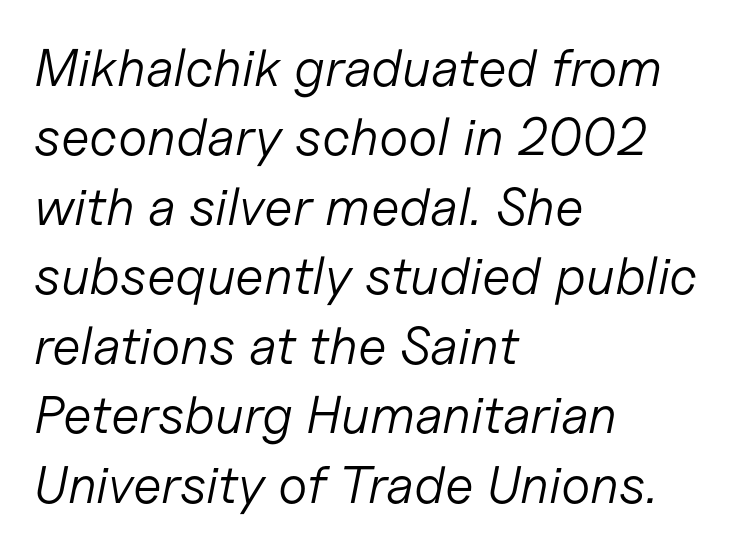
Unmarked baselines from the first word to the last. The rendering uses natural spacing where letterforms have individual widths. The weight tops out at a normal text grade. These lines sit exactly where default settings would place them.
